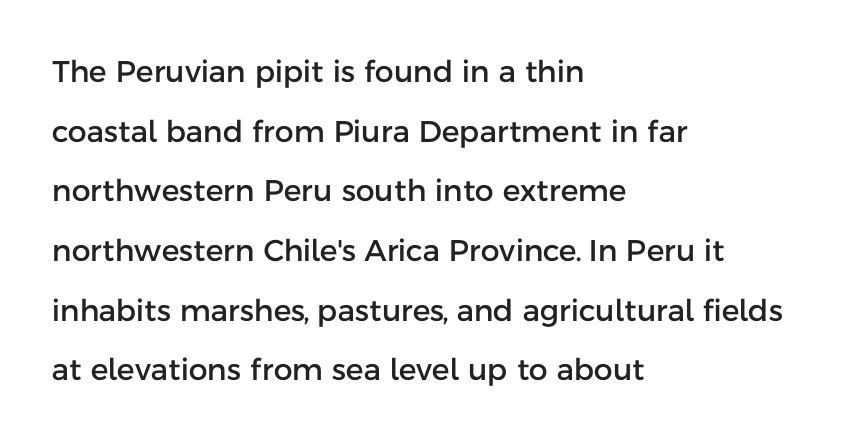
The image shows 30 px sans-serif type, upright; set left-aligned, loose line spacing (1.99x), normal letter spacing, not underlined; low stroke contrast and a medium x-height.
